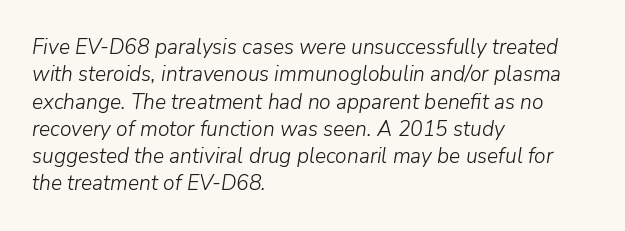
The image shows 21 px text type, italic (leaning right); set left-aligned, normal line spacing (1.3x), normal letter spacing, not underlined.
